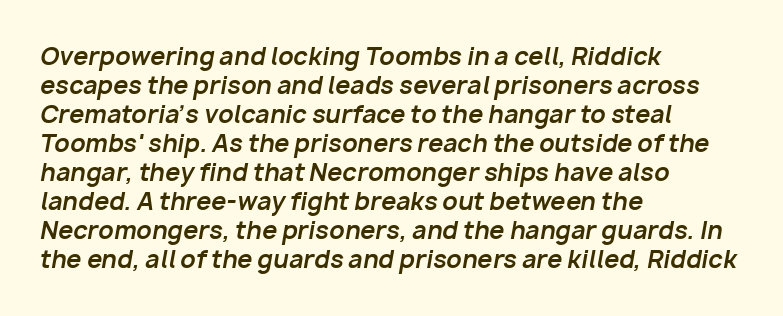
The image shows 24 px bold type, italic (leaning right); set left-aligned, line spacing 1.21x, normal letter spacing, not underlined.
